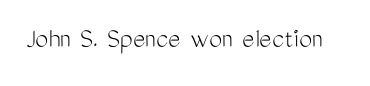
The image shows 29 px light, condensed sans-serif type, upright; set normal letter spacing, not underlined; medium stroke contrast and a medium x-height.
